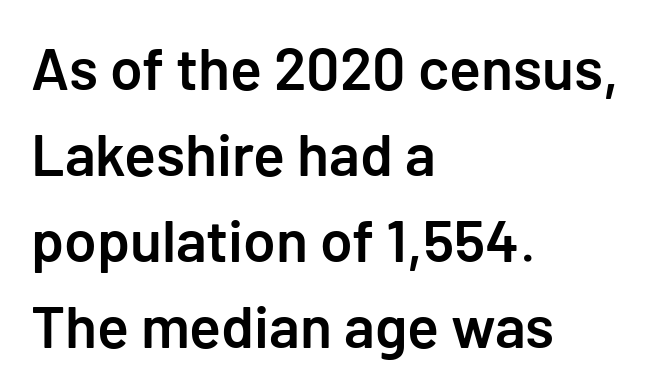
{"serif": "no", "italic": "no", "bold": "semi", "weight": "semibold", "width": "normal", "stroke_contrast": "low", "x_height": "medium", "underline": "no", "align": "left", "line_spacing": "normal", "line_spacing_ratio": 1.46, "letter_spacing": "normal", "letter_spacing_em": 0.0, "glyph_px": 59}
